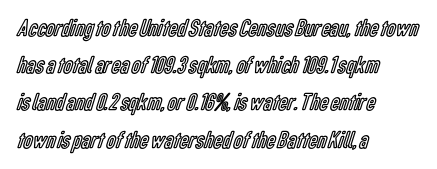
Q: Is the text italic (slanted)? A: Yes.
Q: Is the text underlined? A: No.
Q: How is the paragraph aligned? A: Left-aligned.
Q: Is the spacing between letters normal or unusually wide? A: Normal.
Q: Is the spacing between lines tight, normal or loose? A: Normal.
